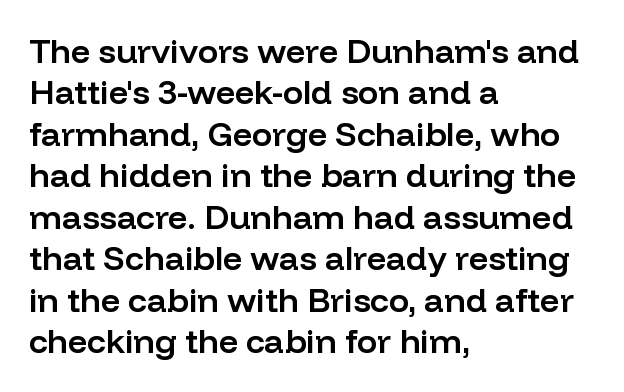
The lines in this sample share a left origin and differ only in where they stop. Short note: letters normally spaced. Has an underline been added? It has not. Its strokes are somewhat broadened, the hallmark of semibold type. Note the varied advance widths — an 'i' is clearly narrower than an 'm'. In terms of posture, this sample is upright.
